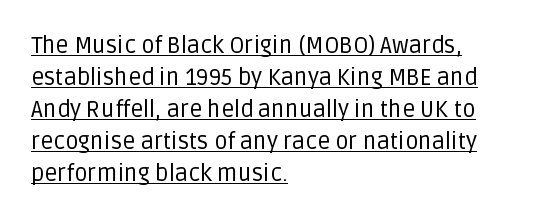
Q: Is the text bold? A: No.
Q: Is the text italic (slanted)? A: No, it is upright.
Q: Is the text underlined? A: Yes.
Q: How is the paragraph aligned? A: Left-aligned.
Q: Is the spacing between letters normal or unusually wide? A: Normal.
Q: Is the spacing between lines tight, normal or loose? A: Normal.
